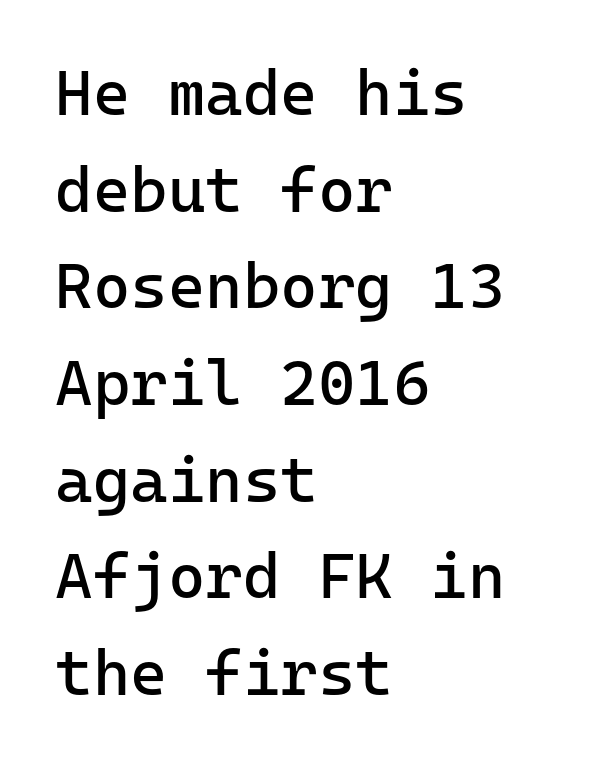
The image shows 64 px regular-weight sans-serif type, upright, monospaced; set left-aligned, normal line spacing (1.51x), normal letter spacing, not underlined; low stroke contrast and a medium x-height.
